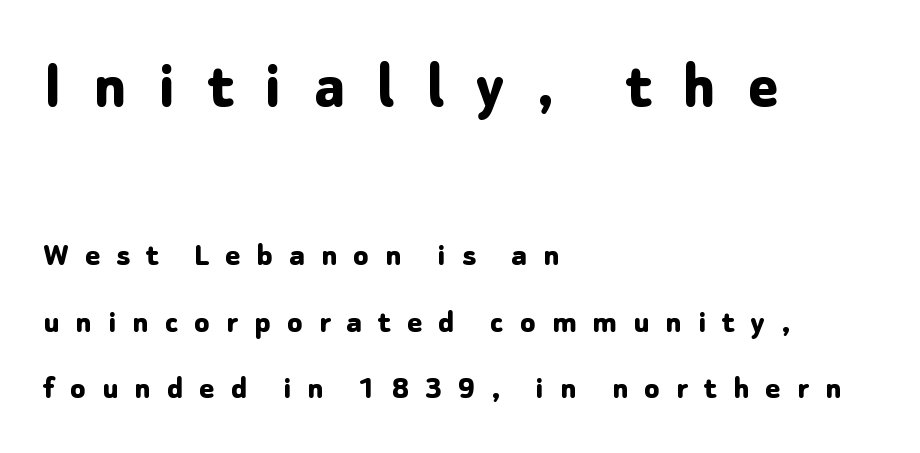
The image shows 70 px bold sans-serif type, upright; set left-aligned, loose line spacing (1.91x), unusually wide letter spacing (+0.46 em), not underlined; the first (top) block is 2.0x larger; low stroke contrast and a medium x-height.
